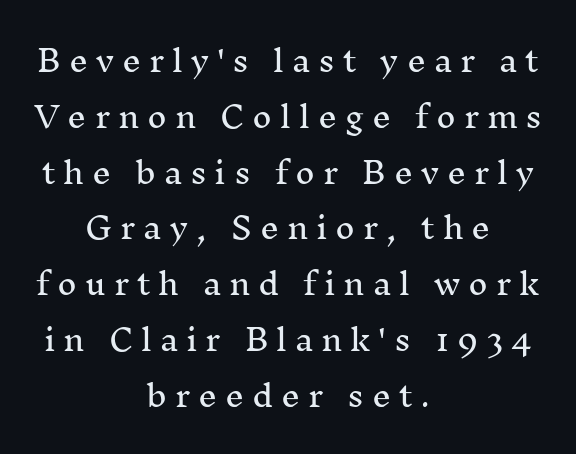
The image shows 30 px serif type, upright; set centered, line spacing 1.86x, unusually wide letter spacing (+0.26 em), not underlined; medium stroke contrast and a medium x-height.
